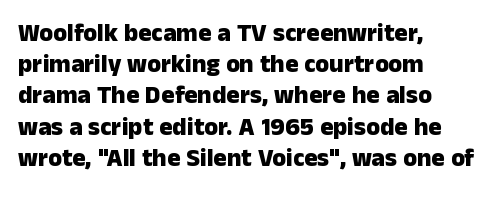
Q: Is the text bold? A: Yes.
Q: Is the text italic (slanted)? A: No, it is upright.
Q: Is the text underlined? A: No.
Q: How is the paragraph aligned? A: Left-aligned.
Q: Is the spacing between letters normal or unusually wide? A: Normal.
Q: Is the spacing between lines tight, normal or loose? A: Normal.
